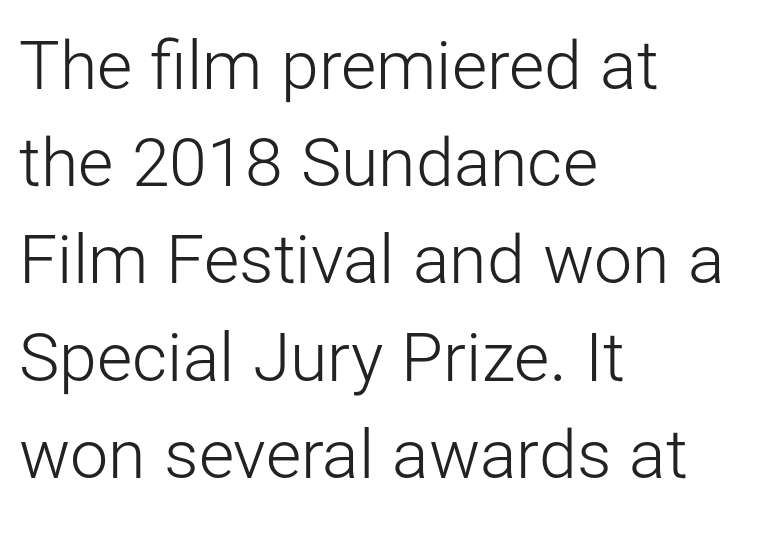
The image shows 68 px light sans-serif type, upright; set left-aligned, normal line spacing (1.43x), normal letter spacing, not underlined; low stroke contrast and a medium x-height.
